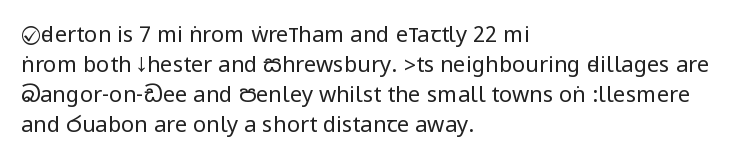
The letterforms sit shoulder to shoulder at normal distance. The space directly below the letters is spotless. Counters stay open thanks to moderate or lighter strokes. The vertical gap from one line to the next is medium. Ascenders rise straight up at ninety degrees. The ragged edge is on the right, which tells us the setting is flush left.
